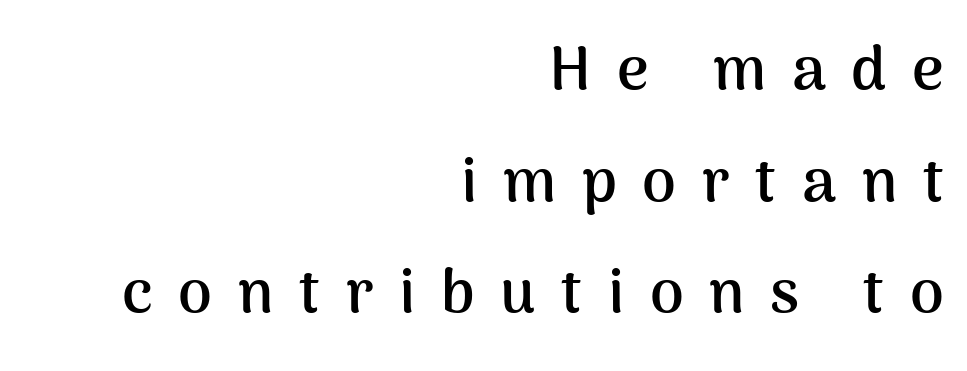
The image shows 61 px semibold sans-serif type, upright; set right-aligned, line spacing 1.83x, unusually wide letter spacing (+0.42 em), not underlined; medium stroke contrast and a medium x-height.
